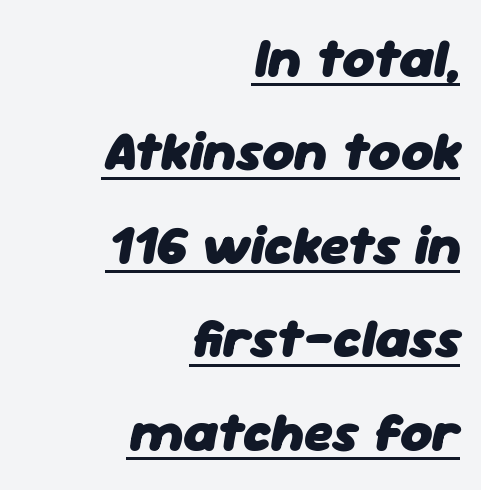
Stroke thickness is high; the sample reads as a true bold. The gaps between neighbouring characters are ordinary and unremarkable. Visually the block forms a straight wall on the right and a jagged coastline on the left. Students, observe: this is what conventionally led text looks like.
